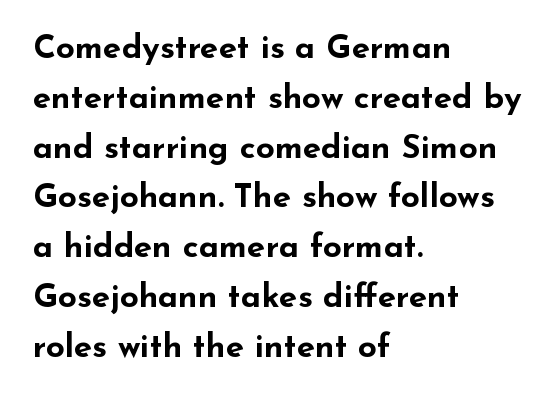
Q: Is the text bold? A: Yes.
Q: Is the text italic (slanted)? A: No, it is upright.
Q: Is the typeface a serif or a sans-serif typeface? A: Sans-serif.
Q: Is the text underlined? A: No.
Q: How is the paragraph aligned? A: Left-aligned.
Q: Is the spacing between letters normal or unusually wide? A: Normal.
Q: Is the spacing between lines tight, normal or loose? A: Normal.
Q: Width (condensed, normal, or wide)? A: Wide.
Q: Stroke contrast? A: Low.
Q: x-height? A: Small.
Q: Monospaced? A: No.
